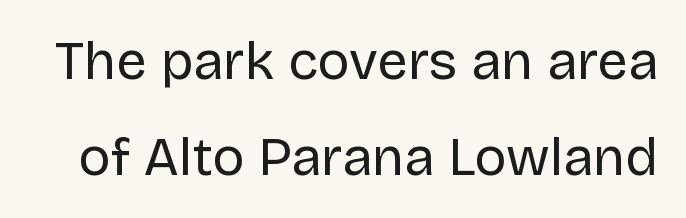
The strokes carry an ordinary text weight at most. Do the letters lean? They stand straight. This sample uses plain, unmodified letter spacing. Each letter keeps its own natural width here, so spacing adapts to shape. Bare-footed words on every line.
